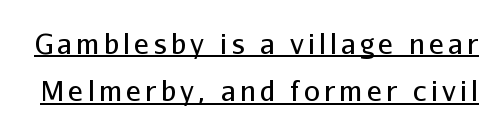
Looks like regular typesetting: each glyph gets only the width it needs. In designer terms, the underline attribute is active on this setting. The rendering shows plain stroke endings on the letterforms — a sans-serif design. The rendering uses a moderate line-height, typical for paragraphs. This is roman type, the default non-slanted kind. Stem width sits at or under what a default text font uses.
